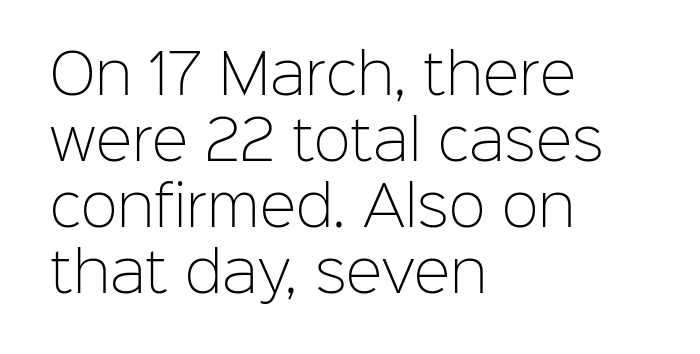
The image shows 55 px light sans-serif type, upright; set left-aligned, line spacing 1.2x, normal letter spacing, not underlined; low stroke contrast and a medium x-height.
